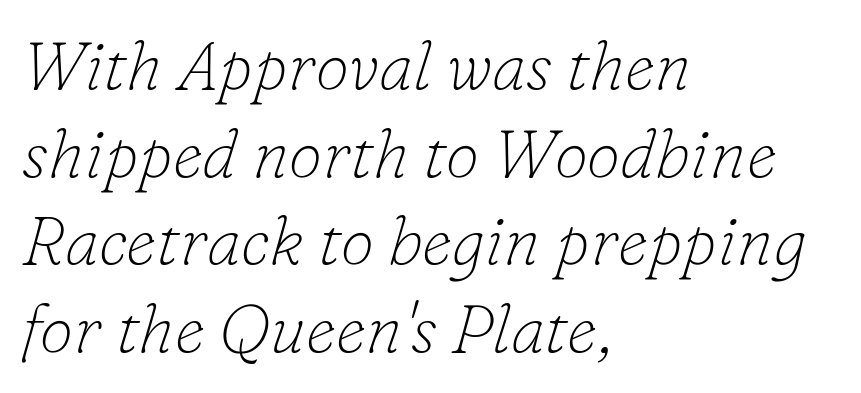
Stems here are at most as thick as an everyday book face. The space beneath each line is pristine and unruled. Layout note: lines flush left. Unlike a clean sans, this face finishes its strokes with serifs.
